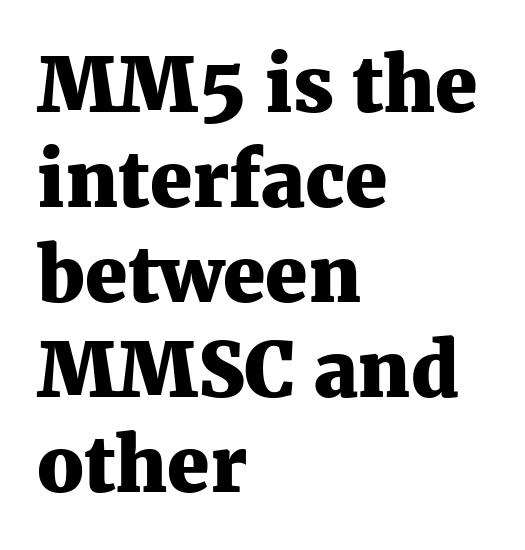
It's the straight-up-and-down kind of type. Old-style or modern, the face here clearly has serifs. Character widths vary here, with narrow letters taking less room than wide ones. Does extra space separate the letters? No, they use regular spacing.
